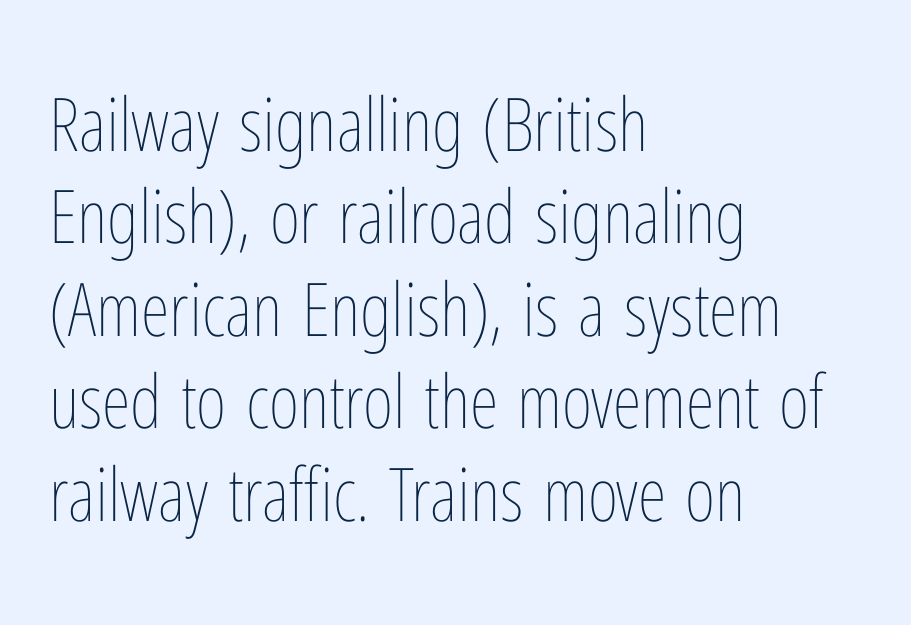
{"italic": "no", "bold": "no", "weight": "thin", "width": "condensed", "stroke_contrast": "low", "x_height": "medium", "monospaced": "no", "underline": "no", "align": "left", "line_spacing": "normal", "line_spacing_ratio": 1.25, "letter_spacing": "normal", "letter_spacing_em": 0.0, "glyph_px": 74}
